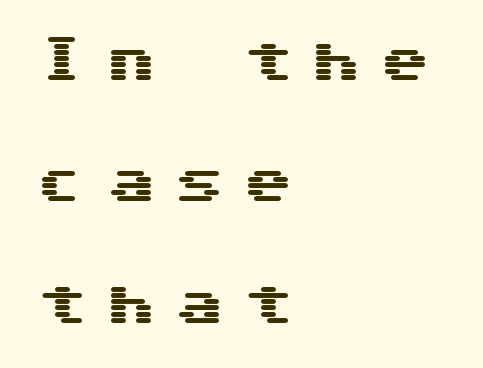
Q: Is the text italic (slanted)? A: No, it is upright.
Q: Is the typeface a serif or a sans-serif typeface? A: Sans-serif.
Q: Is the text underlined? A: No.
Q: How is the paragraph aligned? A: Left-aligned.
Q: Is the spacing between letters normal or unusually wide? A: Unusually wide.
Q: Is the spacing between lines tight, normal or loose? A: Loose.
Q: Width (condensed, normal, or wide)? A: Wide.
Q: Stroke contrast? A: Medium.
Q: x-height? A: Medium.
